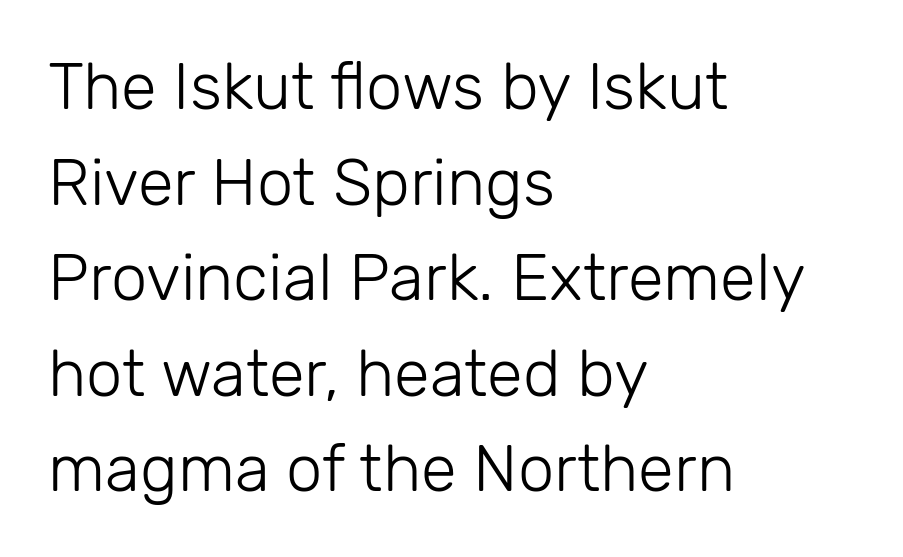
Q: Is the text bold? A: No.
Q: Is the text italic (slanted)? A: No, it is upright.
Q: Is the typeface a serif or a sans-serif typeface? A: Sans-serif.
Q: Is the text underlined? A: No.
Q: How is the paragraph aligned? A: Left-aligned.
Q: Is the spacing between letters normal or unusually wide? A: Normal.
Q: Is the spacing between lines tight, normal or loose? A: Normal.
Q: Width (condensed, normal, or wide)? A: Normal.
Q: Stroke contrast? A: Low.
Q: x-height? A: Medium.
Q: Monospaced? A: No.
